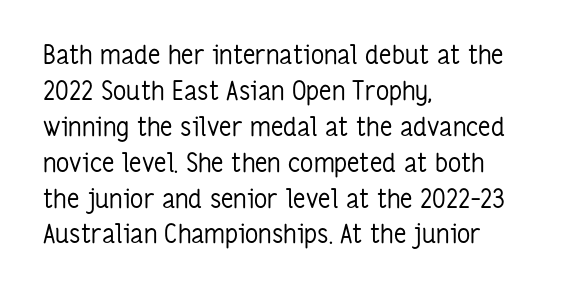
The characters are drawn with everyday or finer stroke widths. Line beginnings align vertically; line endings do not. Rule under the text: the space is simply empty. Words appear dense and cohesive because spacing is normal. Whoever set this chose a conventional vertical rhythm. Rendered with straight, roman letterforms.
